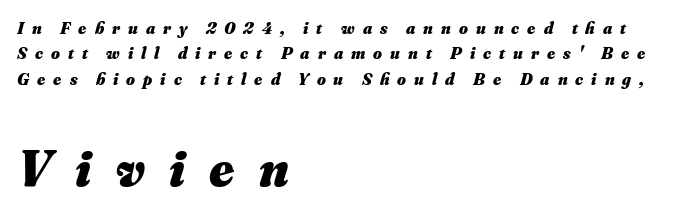
The image shows 52 px heavy type, italic (leaning right); set left-aligned, normal line spacing (1.49x), unusually wide letter spacing (+0.47 em), not underlined; the second (bottom) block is 3.06x larger; medium stroke contrast and a small x-height.
